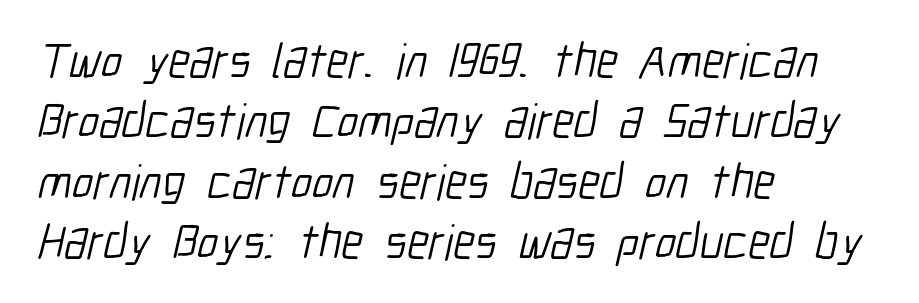
The image shows 49 px light, condensed sans-serif type; set left-aligned, line spacing 1.23x, normal letter spacing, not underlined; low stroke contrast and a medium x-height.
